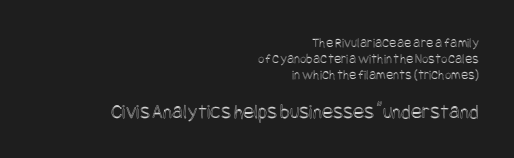
The image shows 21 px text type, upright; set right-aligned, line spacing 1.16x, normal letter spacing, not underlined; the second (bottom) block is 1.5x larger.
